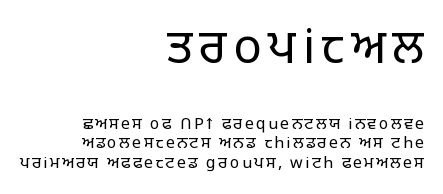
{"serif": "no", "italic": "no", "bold": "no", "weight": "light", "width": "normal", "stroke_contrast": "low", "x_height": "large", "monospaced": "no", "underline": "no", "align": "right", "line_spacing_ratio": 1.22, "larger_block": "first", "size_ratio": 2.94, "glyph_px": 47}
